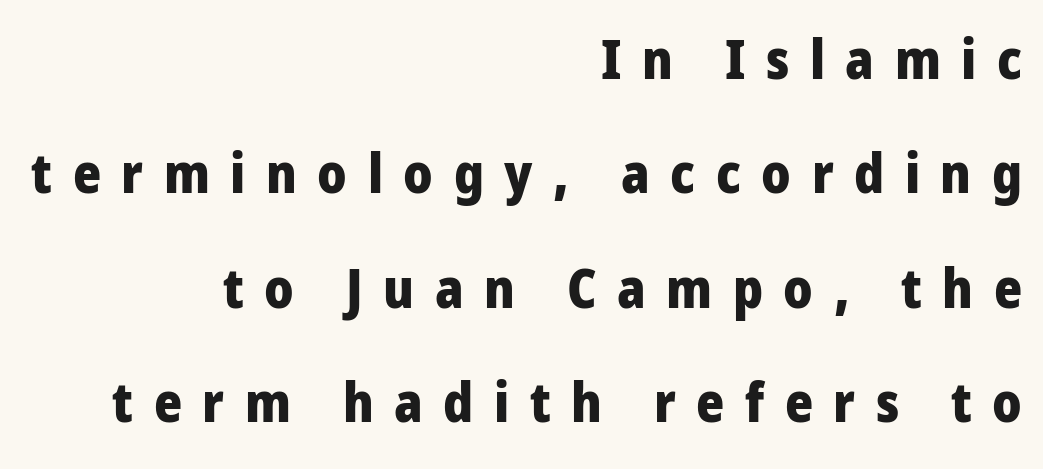
The image shows 54 px heavy sans-serif type, upright; set right-aligned, loose line spacing (2.12x), unusually wide letter spacing (+0.38 em), not underlined; low stroke contrast and a medium x-height.
